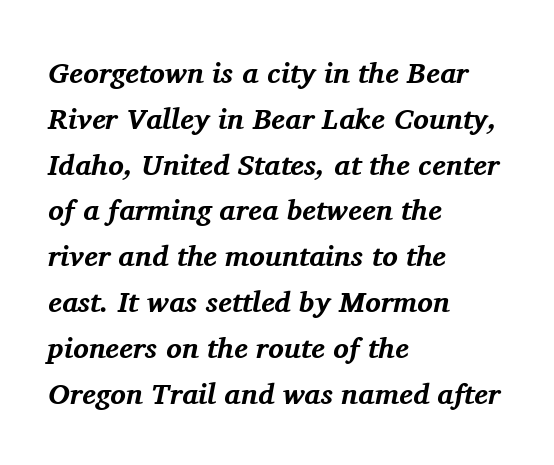
Q: Is the text bold? A: Yes.
Q: Is the text italic (slanted)? A: Yes, it leans right by about 11 degrees.
Q: Is the typeface a serif or a sans-serif typeface? A: Serif.
Q: Is the text underlined? A: No.
Q: How is the paragraph aligned? A: Left-aligned.
Q: Is the spacing between letters normal or unusually wide? A: Normal.
Q: Is the spacing between lines tight, normal or loose? A: Normal.
Q: Width (condensed, normal, or wide)? A: Normal.
Q: Stroke contrast? A: Medium.
Q: x-height? A: Medium.
Q: Monospaced? A: No.
